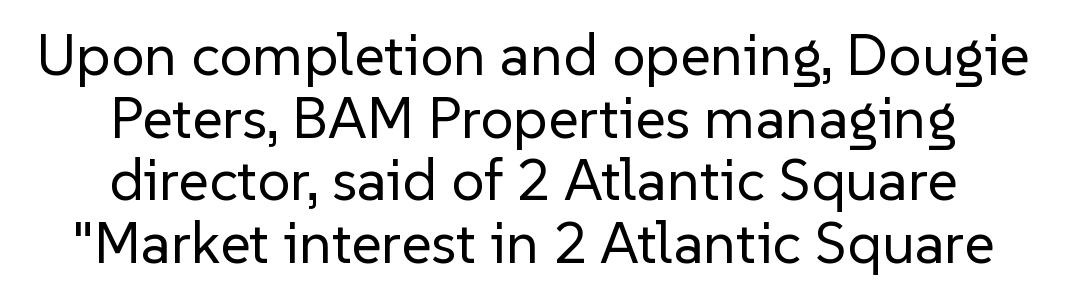
Q: Is the text bold? A: No.
Q: Is the text italic (slanted)? A: No, it is upright.
Q: Is the typeface a serif or a sans-serif typeface? A: Sans-serif.
Q: Is the text underlined? A: No.
Q: How is the paragraph aligned? A: Centered.
Q: Is the spacing between letters normal or unusually wide? A: Normal.
Q: Is the spacing between lines tight, normal or loose? A: Tight.
Q: Width (condensed, normal, or wide)? A: Normal.
Q: Stroke contrast? A: Low.
Q: x-height? A: Medium.
Q: Monospaced? A: No.
